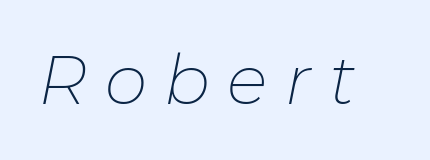
Notice how the stems are inclined rather than vertical — that's the hallmark of italics. What stands out about the letter spacing? Its width — letters are far apart. Descenders hang freely into open space. The strokes carry an ordinary text weight at most. Proportional: the letters do not fall into vertical columns.
